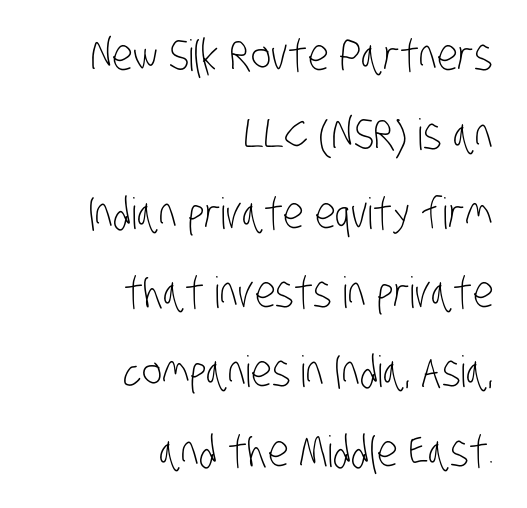
Observe the ordinary spacing: letters are neighbours, not strangers. The face used here is proportionally spaced, like ordinary book or web type. Descender tails drop into unmarked territory. Summary of weight: not heavy and not bold. Typeset ragged left — the right edge is the straight one.
